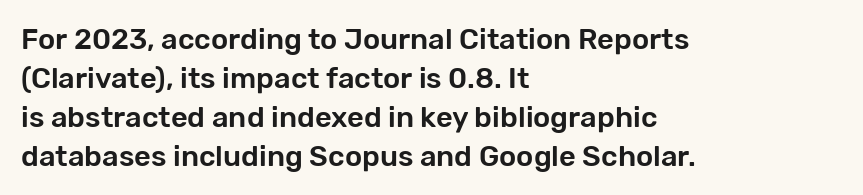
Q: Is the text italic (slanted)? A: No, it is upright.
Q: Is the typeface a serif or a sans-serif typeface? A: Sans-serif.
Q: Is the text underlined? A: No.
Q: How is the paragraph aligned? A: Left-aligned.
Q: Is the spacing between letters normal or unusually wide? A: Normal.
Q: Is the spacing between lines tight, normal or loose? A: Normal.
Q: Width (condensed, normal, or wide)? A: Normal.
Q: Stroke contrast? A: Low.
Q: x-height? A: Medium.
Q: Monospaced? A: No.
